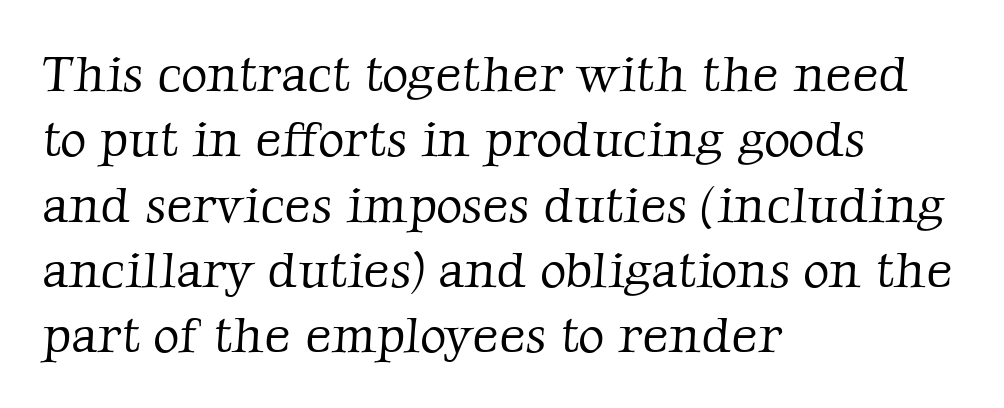
The image shows 51 px light serif type; set left-aligned, normal line spacing (1.28x), normal letter spacing, not underlined; low stroke contrast and a medium x-height.
